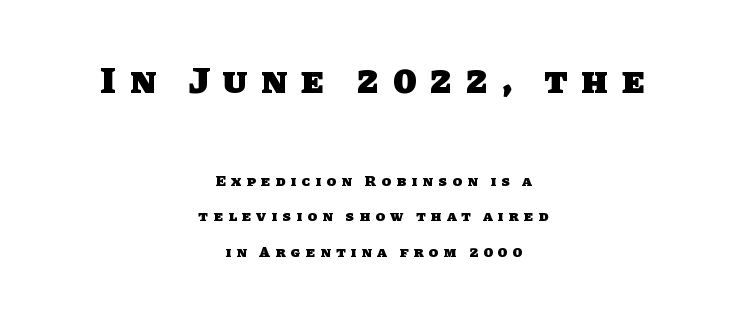
The lines are quadded center. A student would notice the top passage is typeset larger than what follows. In terms of letterform style, serifs are entirely absent. Compared with an ordinary text face, these strokes are far heavier — a full bold. The type is letterspaced generously, with wide tracking. You could not count columns in this text — the font is proportionally spaced.
